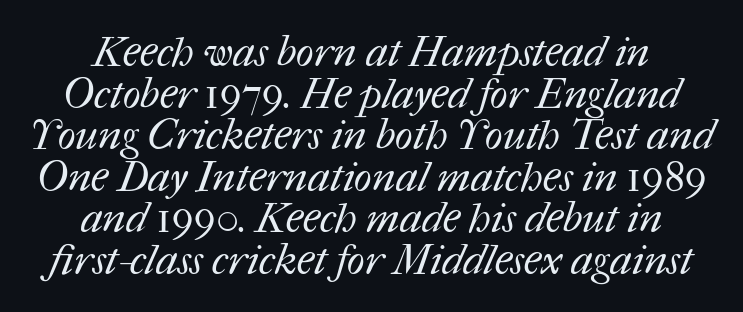
Q: Is the text bold? A: No.
Q: Is the text underlined? A: No.
Q: How is the paragraph aligned? A: Centered.
Q: Is the spacing between letters normal or unusually wide? A: Normal.
Q: Is the spacing between lines tight, normal or loose? A: Tight.
Q: Width (condensed, normal, or wide)? A: Normal.
Q: Stroke contrast? A: Medium.
Q: x-height? A: Medium.
Q: Monospaced? A: No.
